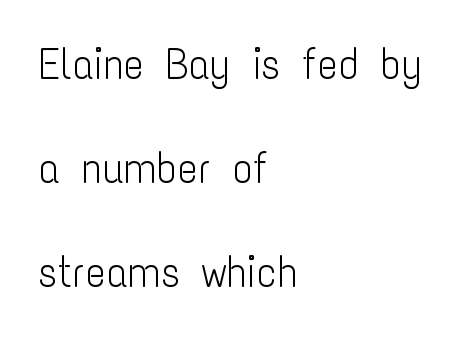
Q: Is the text bold? A: No.
Q: Is the text italic (slanted)? A: No, it is upright.
Q: Is the typeface a serif or a sans-serif typeface? A: Sans-serif.
Q: Is the text underlined? A: No.
Q: How is the paragraph aligned? A: Left-aligned.
Q: Is the spacing between letters normal or unusually wide? A: Normal.
Q: Is the spacing between lines tight, normal or loose? A: Loose.
Q: Width (condensed, normal, or wide)? A: Condensed.
Q: Stroke contrast? A: Low.
Q: x-height? A: Medium.
Q: Monospaced? A: No.
